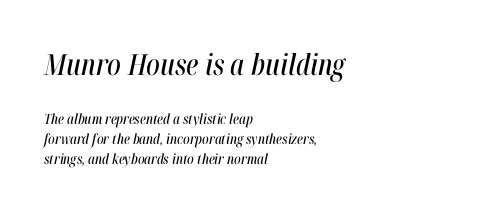
The image shows 29 px condensed type, italic (leaning right); set left-aligned, normal line spacing (1.43x), normal letter spacing, not underlined; the first (top) block is 2.07x larger; high stroke contrast and a medium x-height.
